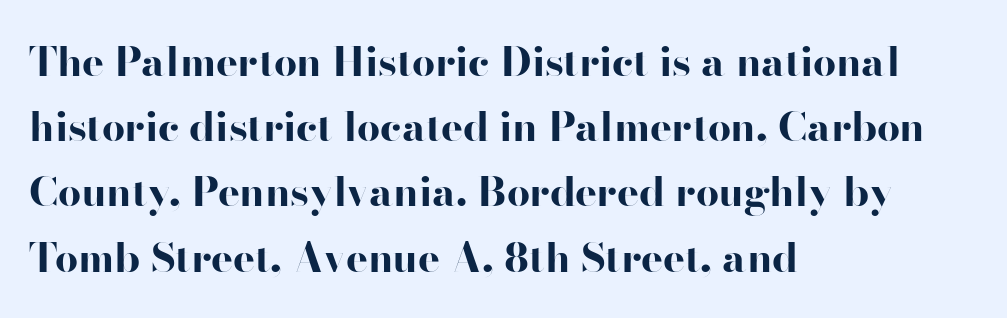
{"serif": "no", "italic": "no", "bold": "yes", "weight": "bold", "width": "wide", "stroke_contrast": "high", "x_height": "small", "monospaced": "no", "underline": "no", "align": "left", "line_spacing": "normal", "line_spacing_ratio": 1.59, "letter_spacing": "normal", "letter_spacing_em": 0.0, "glyph_px": 41}
